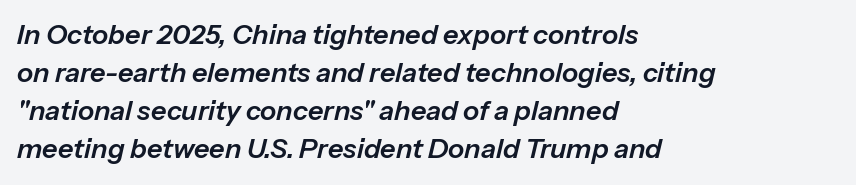
The image shows 27 px text type, italic (leaning right); set left-aligned, normal line spacing (1.41x), normal letter spacing, not underlined.
